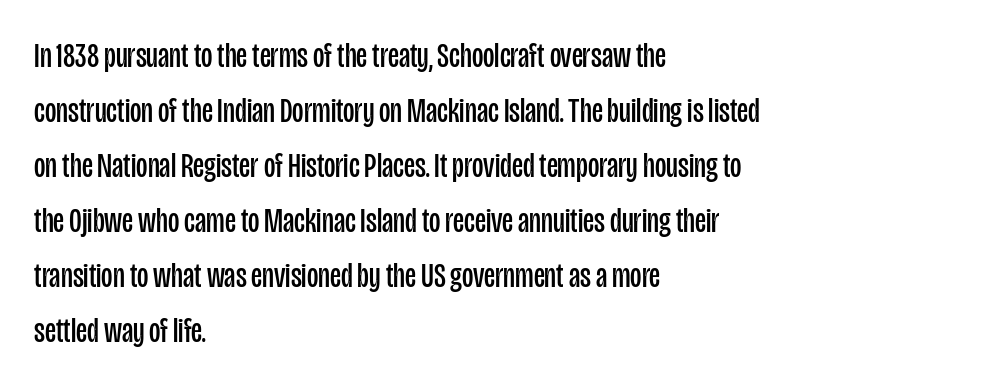
Students, note that the glyphs here touch the page at normal intervals. The block of text has a typical density, with ordinary space between rows. Stems and bowls with no extra thickness — not bold. The glyphs are unaccompanied by any horizontal stroke below them.
